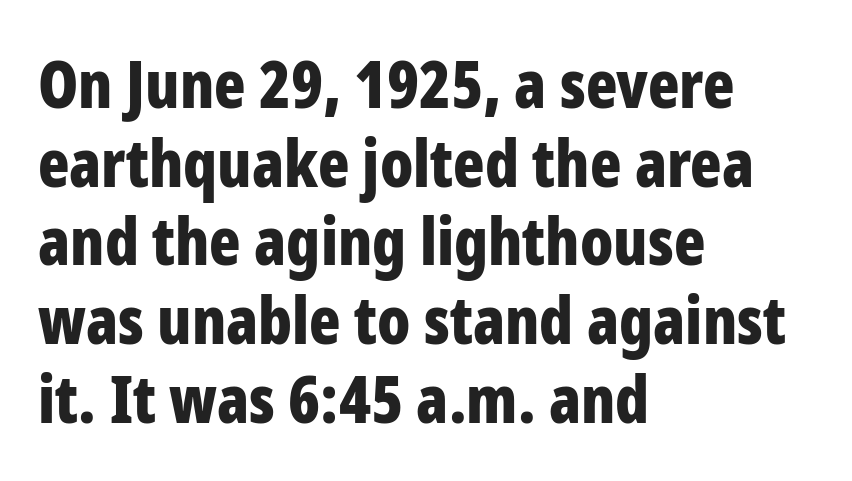
Q: Is the text bold? A: Yes.
Q: Is the text italic (slanted)? A: No, it is upright.
Q: Is the typeface a serif or a sans-serif typeface? A: Sans-serif.
Q: Is the text underlined? A: No.
Q: How is the paragraph aligned? A: Left-aligned.
Q: Is the spacing between letters normal or unusually wide? A: Normal.
Q: Width (condensed, normal, or wide)? A: Condensed.
Q: Stroke contrast? A: Low.
Q: x-height? A: Medium.
Q: Monospaced? A: No.
